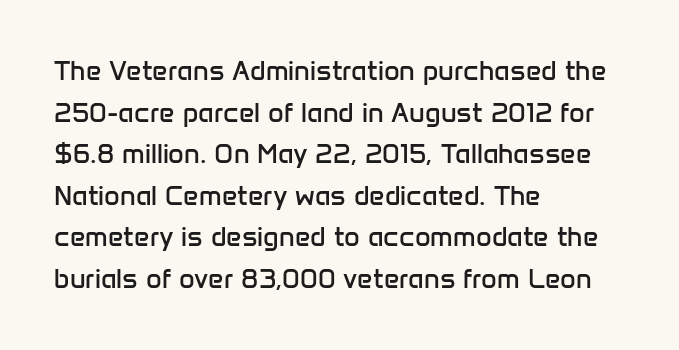
{"italic": "no", "bold": "no", "underline": "no", "align": "left", "line_spacing": "normal", "line_spacing_ratio": 1.54, "letter_spacing": "normal", "letter_spacing_em": 0.0, "glyph_px": 27}
